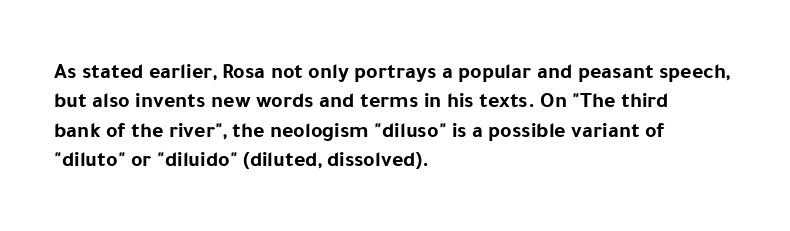
{"italic": "no", "bold": "yes", "underline": "no", "align": "left", "line_spacing": "normal", "line_spacing_ratio": 1.34, "letter_spacing": "normal", "letter_spacing_em": 0.0, "glyph_px": 22}
